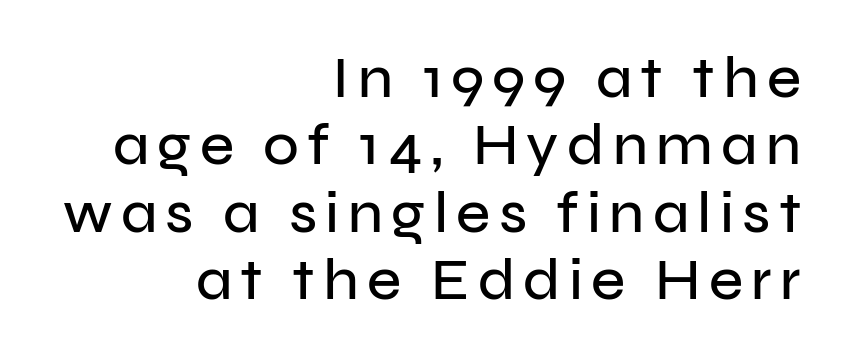
The image shows 59 px sans-serif type, upright; set right-aligned, tight line spacing (1.14x), not underlined; low stroke contrast and a medium x-height.
